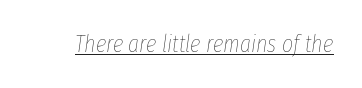
The image shows 24 px text type, italic (leaning right); set normal letter spacing, underlined.
